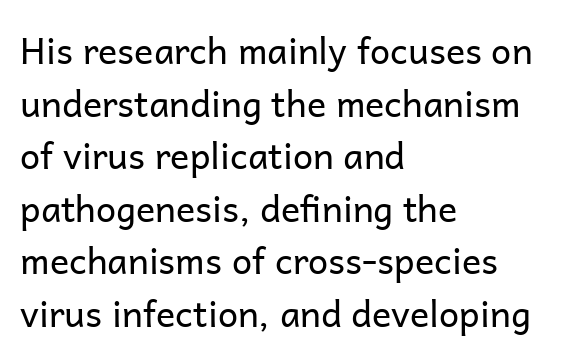
{"serif": "no", "italic": "no", "bold": "no", "weight": "regular", "width": "normal", "stroke_contrast": "low", "x_height": "medium", "monospaced": "no", "underline": "no", "align": "left", "line_spacing": "normal", "line_spacing_ratio": 1.46, "letter_spacing": "normal", "letter_spacing_em": 0.0, "glyph_px": 36}
